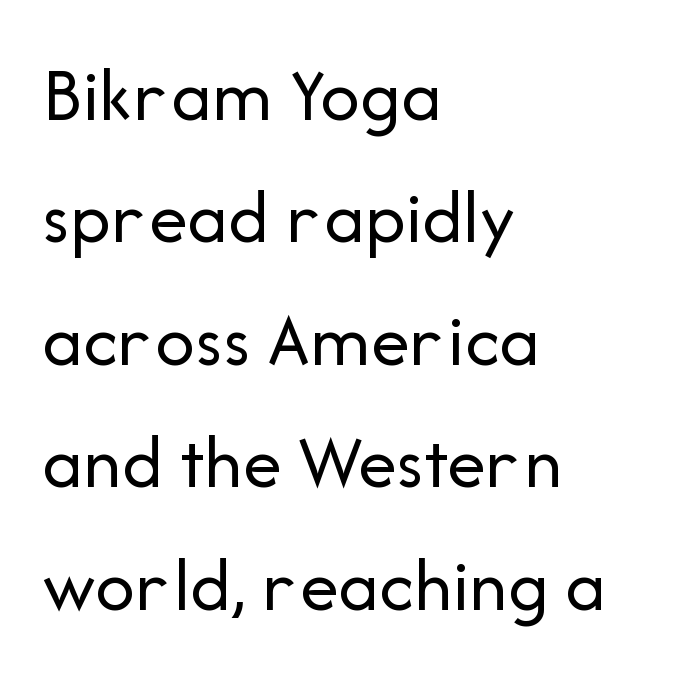
Q: Is the text bold? A: No.
Q: Is the text italic (slanted)? A: No, it is upright.
Q: Is the typeface a serif or a sans-serif typeface? A: Sans-serif.
Q: Is the text underlined? A: No.
Q: How is the paragraph aligned? A: Left-aligned.
Q: Is the spacing between letters normal or unusually wide? A: Normal.
Q: Is the spacing between lines tight, normal or loose? A: Normal.
Q: Width (condensed, normal, or wide)? A: Normal.
Q: Stroke contrast? A: Low.
Q: x-height? A: Medium.
Q: Monospaced? A: No.
